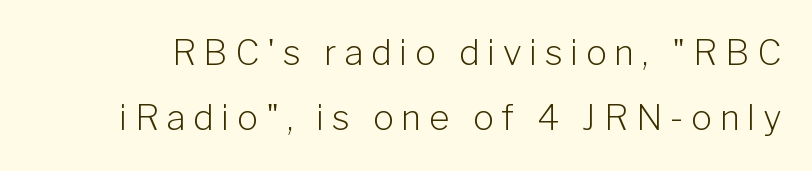
Q: Is the text bold? A: No.
Q: Is the text italic (slanted)? A: No, it is upright.
Q: Is the typeface a serif or a sans-serif typeface? A: Sans-serif.
Q: Is the text underlined? A: No.
Q: Is the spacing between letters normal or unusually wide? A: Unusually wide.
Q: Width (condensed, normal, or wide)? A: Normal.
Q: Stroke contrast? A: Low.
Q: x-height? A: Medium.
Q: Monospaced? A: No.
